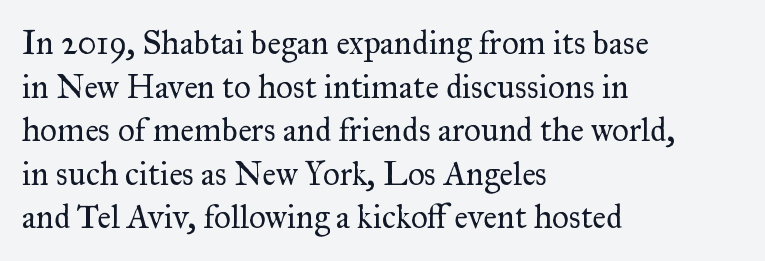
Q: Is the text bold? A: No.
Q: Is the text italic (slanted)? A: No, it is upright.
Q: Is the typeface a serif or a sans-serif typeface? A: Serif.
Q: Is the text underlined? A: No.
Q: How is the paragraph aligned? A: Left-aligned.
Q: Is the spacing between letters normal or unusually wide? A: Normal.
Q: Is the spacing between lines tight, normal or loose? A: Normal.
Q: Width (condensed, normal, or wide)? A: Normal.
Q: Stroke contrast? A: Medium.
Q: x-height? A: Small.
Q: Monospaced? A: No.
